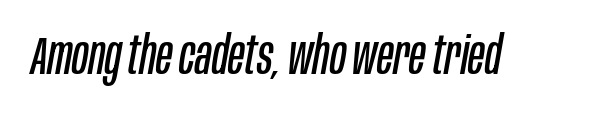
Q: Is the text bold? A: No.
Q: Is the text italic (slanted)? A: Yes, it leans right by about 10 degrees.
Q: Is the text underlined? A: No.
Q: Is the spacing between letters normal or unusually wide? A: Normal.
Q: Width (condensed, normal, or wide)? A: Condensed.
Q: Stroke contrast? A: Low.
Q: x-height? A: Large.
Q: Monospaced? A: No.
